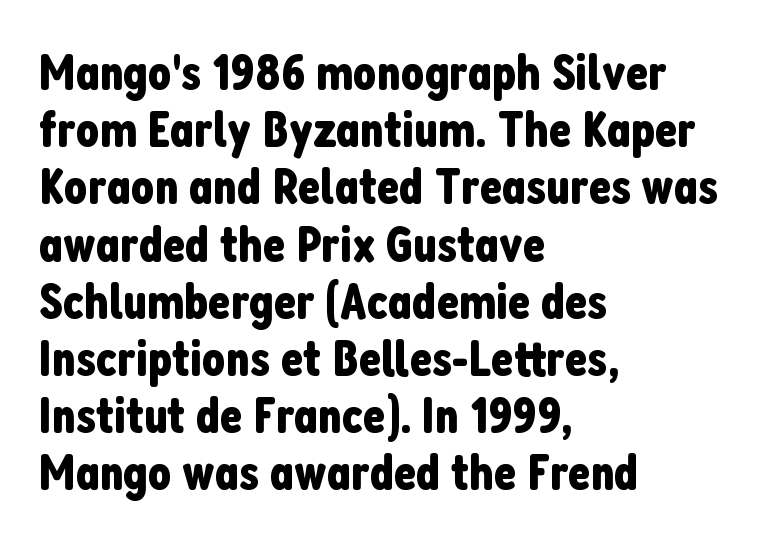
Anything drawn beneath the words? Only blank space. These lines are set flush left with a ragged right edge. Observe the absence of serifs on each vertical stroke in this sample. Varying glyph widths throughout — classic text-font behaviour. When letters stand straight like this, we call the style roman or upright.
